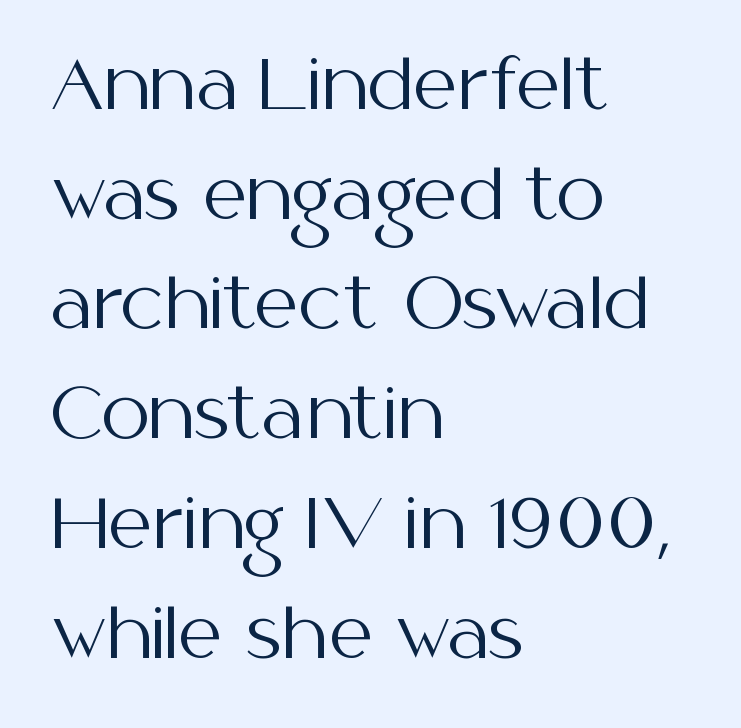
The image shows 69 px regular-weight sans-serif type, upright; set left-aligned, normal line spacing (1.59x), normal letter spacing, not underlined; medium stroke contrast and a medium x-height.
